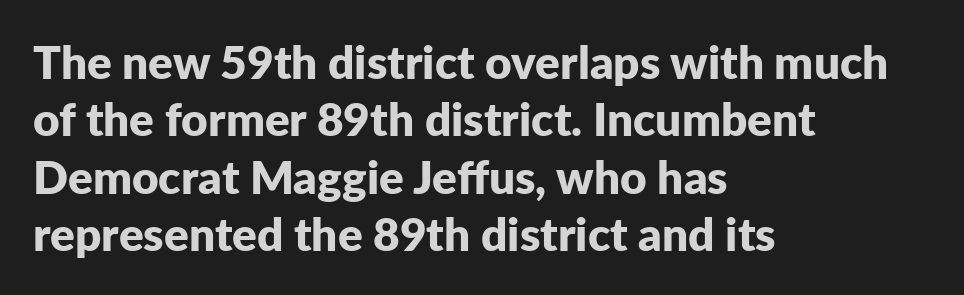
Q: Is the text bold? A: Yes.
Q: Is the text italic (slanted)? A: No, it is upright.
Q: Is the typeface a serif or a sans-serif typeface? A: Sans-serif.
Q: Is the text underlined? A: No.
Q: How is the paragraph aligned? A: Left-aligned.
Q: Is the spacing between letters normal or unusually wide? A: Normal.
Q: Is the spacing between lines tight, normal or loose? A: Normal.
Q: Width (condensed, normal, or wide)? A: Normal.
Q: Stroke contrast? A: Low.
Q: x-height? A: Medium.
Q: Monospaced? A: No.
